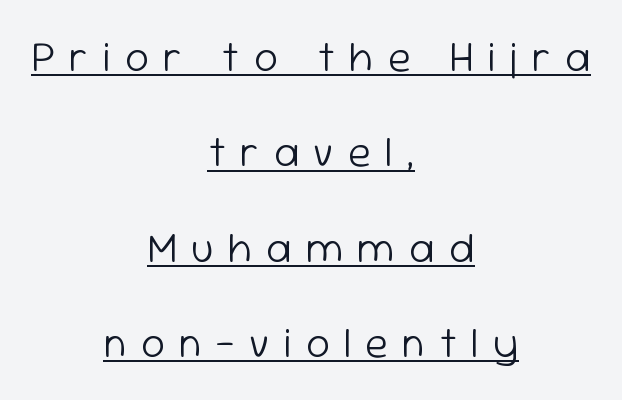
{"serif": "no", "italic": "no", "bold": "no", "weight": "light", "width": "normal", "stroke_contrast": "low", "x_height": "medium", "monospaced": "no", "underline": "yes", "align": "center", "line_spacing": "loose", "line_spacing_ratio": 2.27, "letter_spacing": "wide", "letter_spacing_em": 0.34, "glyph_px": 42}
